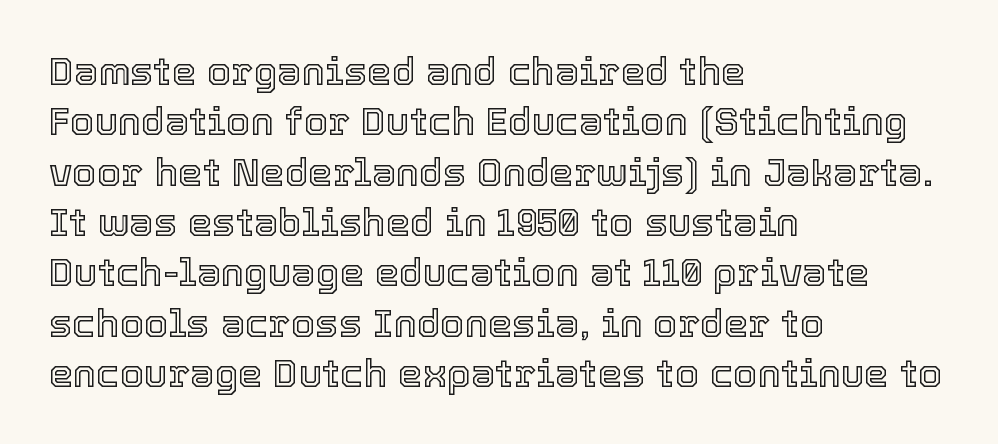
{"italic": "no", "width": "normal", "x_height": "medium", "monospaced": "no", "underline": "no", "align": "left", "line_spacing": "normal", "line_spacing_ratio": 1.29, "letter_spacing": "normal", "letter_spacing_em": 0.0, "glyph_px": 39}
